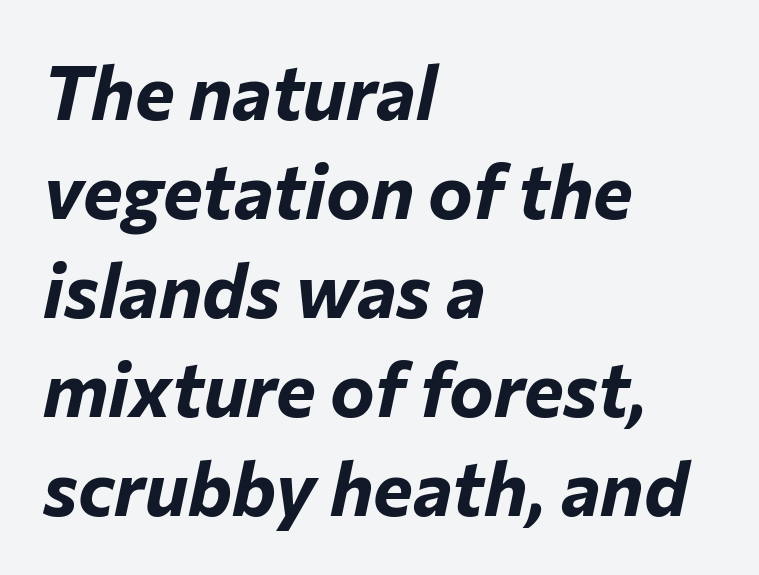
{"italic": "yes", "lean": "right", "slant_degrees": 12, "bold": "yes", "weight": "bold", "width": "normal", "stroke_contrast": "low", "x_height": "medium", "monospaced": "no", "underline": "no", "align": "left", "line_spacing": "normal", "line_spacing_ratio": 1.32, "letter_spacing": "normal", "letter_spacing_em": 0.0, "glyph_px": 75}
